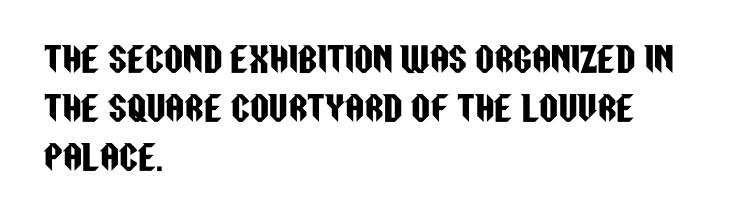
{"serif": "no", "italic": "no", "width": "condensed", "stroke_contrast": "low", "x_height": "large", "monospaced": "no", "underline": "no", "align": "left", "line_spacing": "normal", "line_spacing_ratio": 1.49, "letter_spacing": "normal", "letter_spacing_em": 0.0, "glyph_px": 33}
